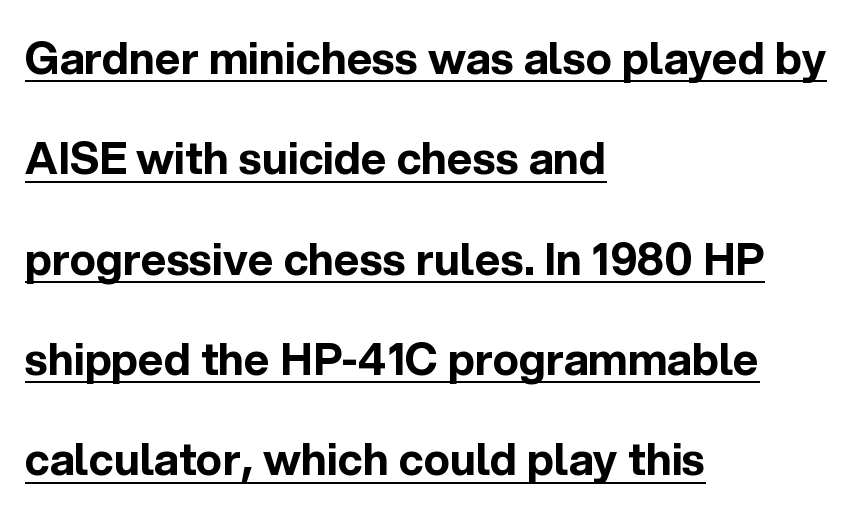
The image shows 44 px bold sans-serif type, upright; set left-aligned, loose line spacing (2.28x), normal letter spacing, underlined; a medium x-height.
